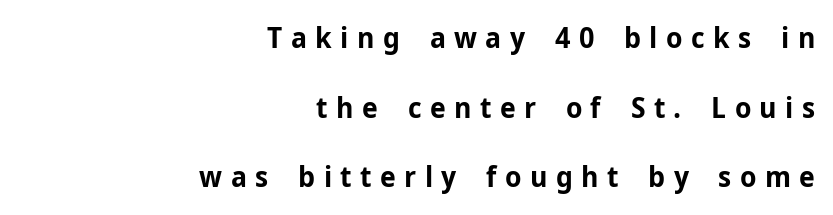
The image shows 29 px bold sans-serif type, upright; set right-aligned, loose line spacing (2.4x), unusually wide letter spacing (+0.29 em), not underlined; low stroke contrast and a medium x-height.
